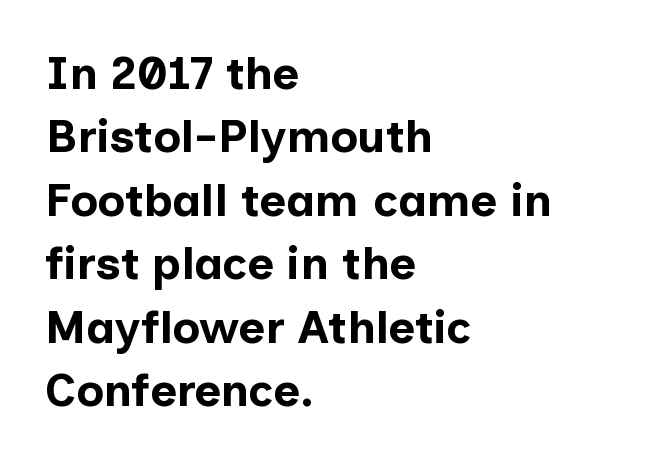
The space beneath each line is pristine and unruled. A typesetter would call this leading conventional body-copy spacing. Notice how the passage keeps a crisp vertical edge on the left only. Vertical strokes here are truly vertical. Strokes here are thick enough to call this a true bold.
